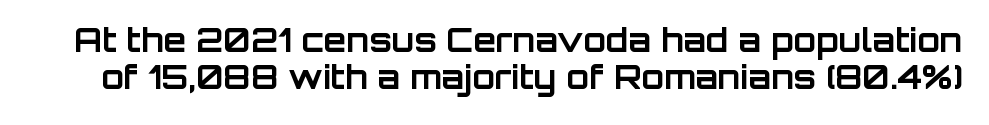
The image shows 33 px bold sans-serif type, upright; set tight line spacing (1.12x), normal letter spacing, not underlined; low stroke contrast and a large x-height.
